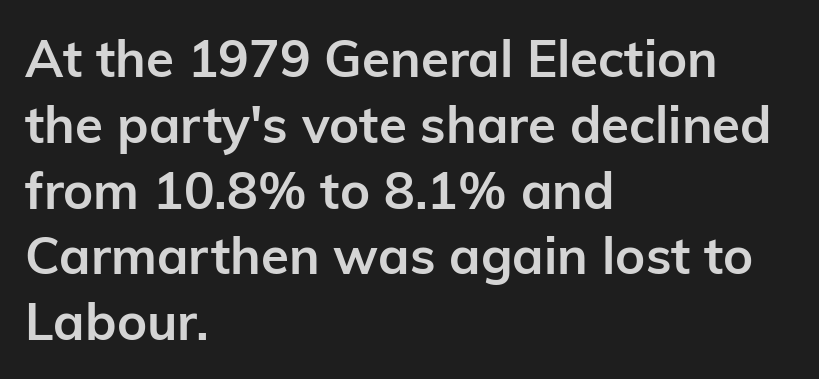
Visually the block forms a straight wall on the left and a jagged coastline on the right. Words appear dense and cohesive because spacing is normal. Serif or sans? Sans — the stroke terminals are bare. You could not count columns in this text — the font is proportionally spaced. This block has exactly the height ordinary leading produces.
